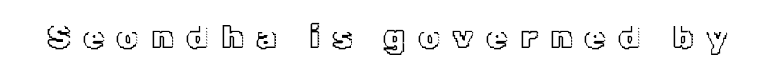
The image shows 33 px text type, upright; set unusually wide letter spacing (+0.39 em), not underlined; a medium x-height.
